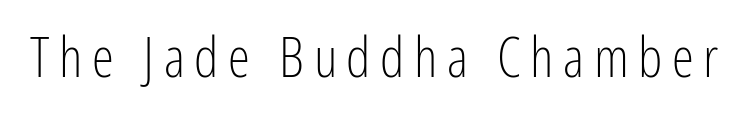
The image shows 56 px light, condensed sans-serif type, upright; set not underlined; low stroke contrast and a medium x-height.
